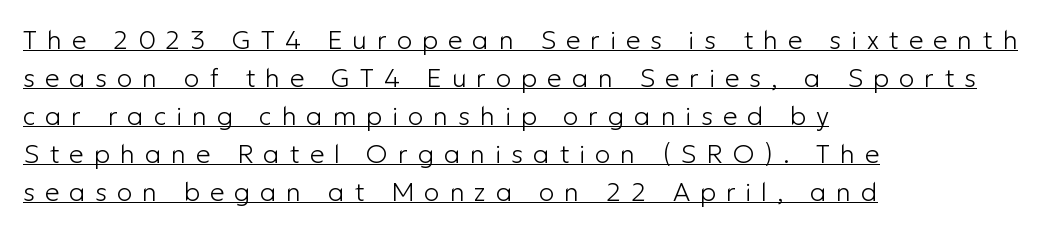
The image shows 26 px text type, upright; set left-aligned, normal line spacing (1.46x), unusually wide letter spacing (+0.38 em), underlined.
